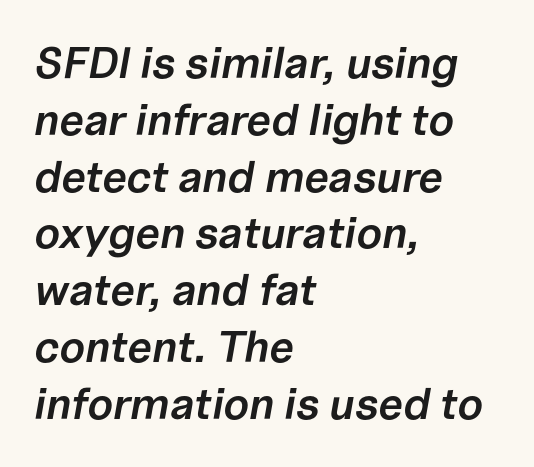
{"italic": "yes", "lean": "right", "slant_degrees": 10, "bold": "semi", "weight": "semibold", "width": "normal", "stroke_contrast": "low", "x_height": "medium", "monospaced": "no", "underline": "no", "align": "left", "line_spacing": "normal", "line_spacing_ratio": 1.29, "letter_spacing": "normal", "letter_spacing_em": 0.0, "glyph_px": 44}
